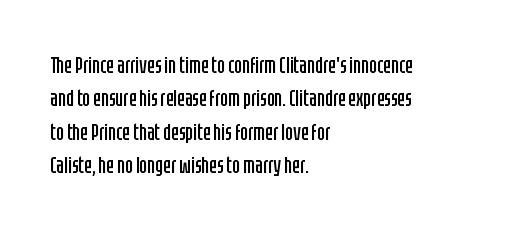
{"italic": "no", "bold": "no", "underline": "no", "align": "left", "line_spacing": "normal", "line_spacing_ratio": 1.45, "letter_spacing": "normal", "letter_spacing_em": 0.0, "glyph_px": 23}
